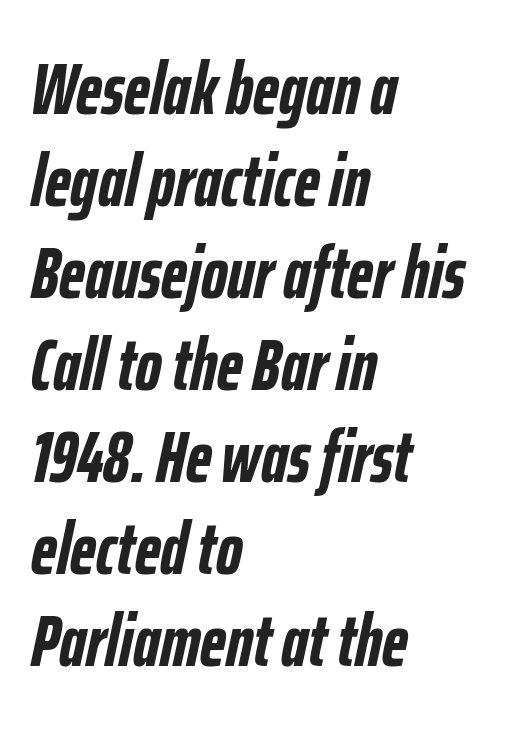
{"italic": "yes", "lean": "right", "slant_degrees": 12, "bold": "yes", "weight": "semibold", "width": "condensed", "stroke_contrast": "low", "x_height": "medium", "monospaced": "no", "underline": "no", "align": "left", "line_spacing": "normal", "line_spacing_ratio": 1.26, "letter_spacing": "normal", "letter_spacing_em": 0.0, "glyph_px": 73}
